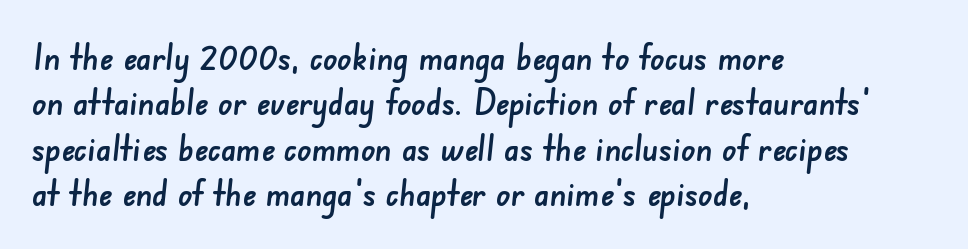
Q: Is the typeface a serif or a sans-serif typeface? A: Sans-serif.
Q: Is the text underlined? A: No.
Q: How is the paragraph aligned? A: Left-aligned.
Q: Is the spacing between letters normal or unusually wide? A: Normal.
Q: Is the spacing between lines tight, normal or loose? A: Normal.
Q: Width (condensed, normal, or wide)? A: Normal.
Q: Stroke contrast? A: Low.
Q: x-height? A: Small.
Q: Monospaced? A: No.
